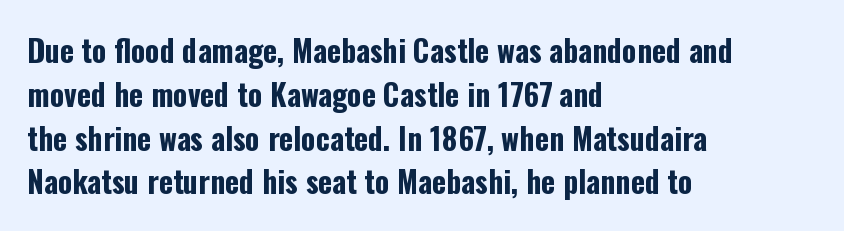
{"serif": "no", "italic": "no", "bold": "yes", "weight": "bold", "width": "condensed", "stroke_contrast": "low", "x_height": "medium", "monospaced": "no", "underline": "no", "align": "left", "line_spacing": "normal", "line_spacing_ratio": 1.46, "letter_spacing": "normal", "letter_spacing_em": 0.0, "glyph_px": 30}
